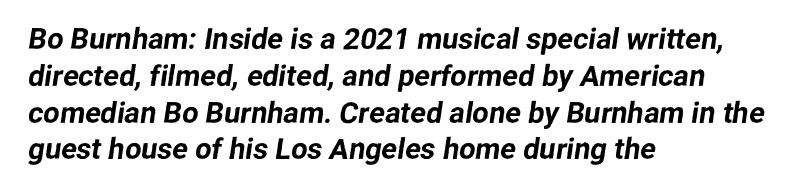
{"serif": "no", "width": "normal", "stroke_contrast": "low", "x_height": "medium", "monospaced": "no", "underline": "no", "align": "left", "line_spacing": "normal", "line_spacing_ratio": 1.27, "letter_spacing": "normal", "letter_spacing_em": 0.0, "glyph_px": 29}
